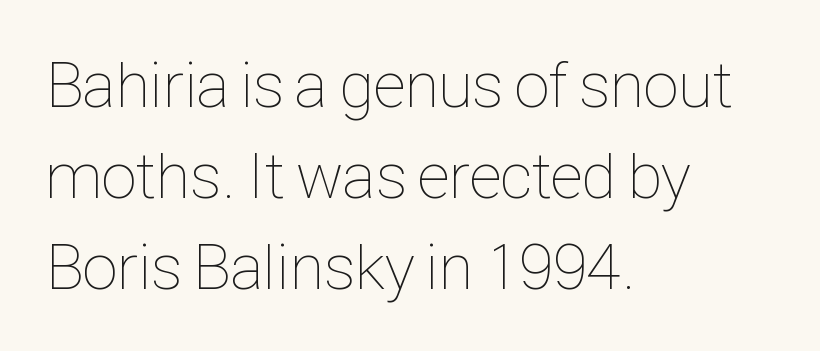
The image shows 65 px thin, condensed type, upright; set left-aligned, normal line spacing (1.4x), normal letter spacing, not underlined; low stroke contrast and a medium x-height.
